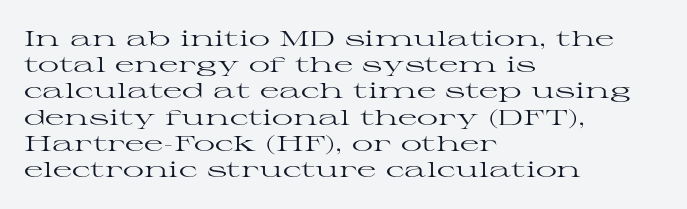
The image shows 21 px text type, upright; set left-aligned, normal line spacing (1.25x), normal letter spacing, not underlined.
